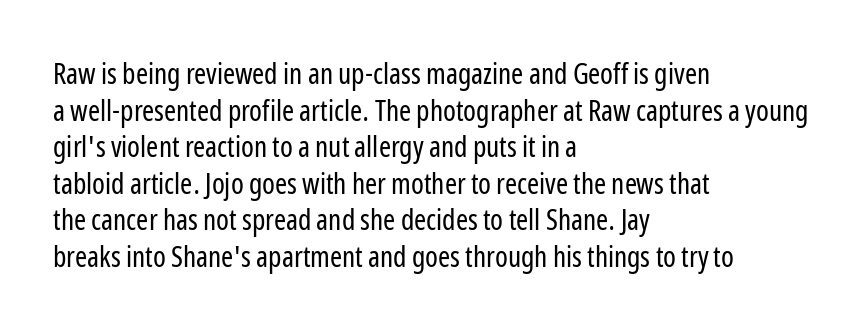
Each letter's strokes conclude bluntly, with no projecting serifs. Heaviness? Minimal to ordinary, like unemphasized prose. Spacing verdict: proportional, widths tailored to each character. Each line starts at the same left margin while the right side varies.
